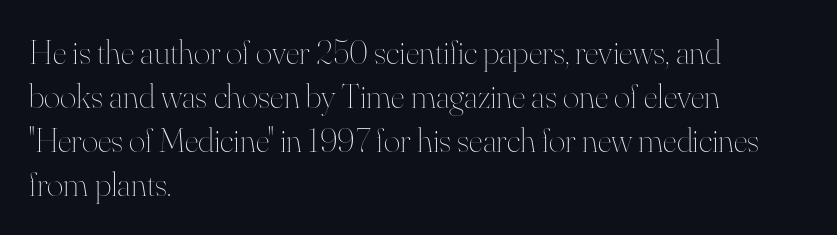
Clear beneath every line of the passage. Each letter keeps its own natural width here, so spacing adapts to shape. Default kerning and tracking; the words read as compact shapes. The vertical gap from one line to the next is medium. The face looks like a standard text weight, possibly lighter. Every character sits straight up, as roman type does.
